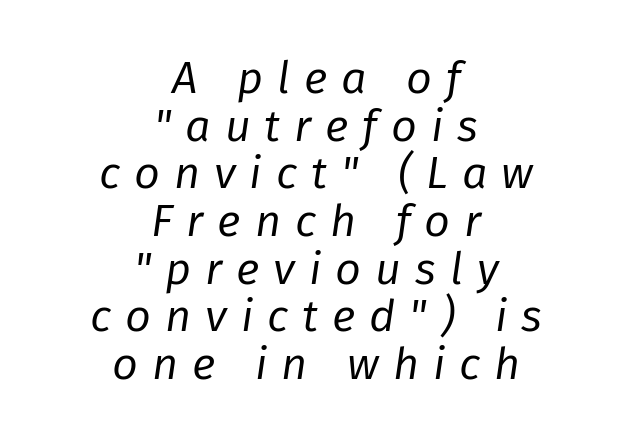
{"italic": "yes", "lean": "right", "slant_degrees": 8, "bold": "no", "weight": "regular", "width": "normal", "stroke_contrast": "low", "x_height": "medium", "monospaced": "no", "underline": "no", "align": "center", "line_spacing": "tight", "line_spacing_ratio": 1.06, "letter_spacing": "wide", "letter_spacing_em": 0.31, "glyph_px": 45}
